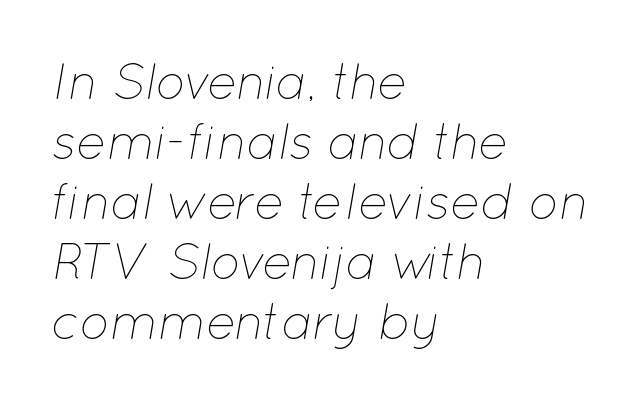
Q: Is the text bold? A: No.
Q: Is the text italic (slanted)? A: Yes, it leans right by about 12 degrees.
Q: Is the text underlined? A: No.
Q: How is the paragraph aligned? A: Left-aligned.
Q: Is the spacing between letters normal or unusually wide? A: Normal.
Q: Width (condensed, normal, or wide)? A: Normal.
Q: Stroke contrast? A: Low.
Q: x-height? A: Medium.
Q: Monospaced? A: No.
